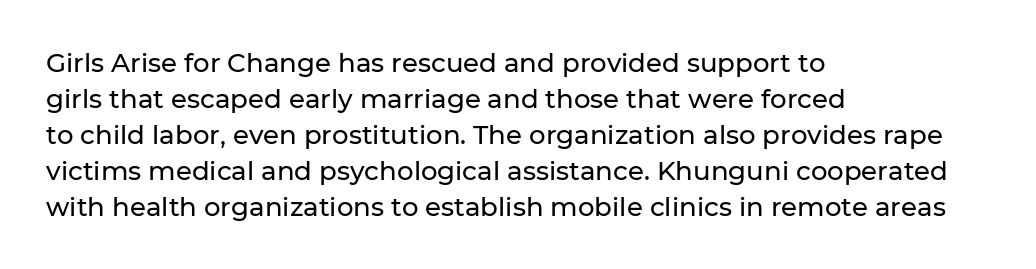
{"italic": "no", "underline": "no", "align": "left", "line_spacing": "normal", "line_spacing_ratio": 1.38, "letter_spacing": "normal", "letter_spacing_em": 0.0, "glyph_px": 26}
